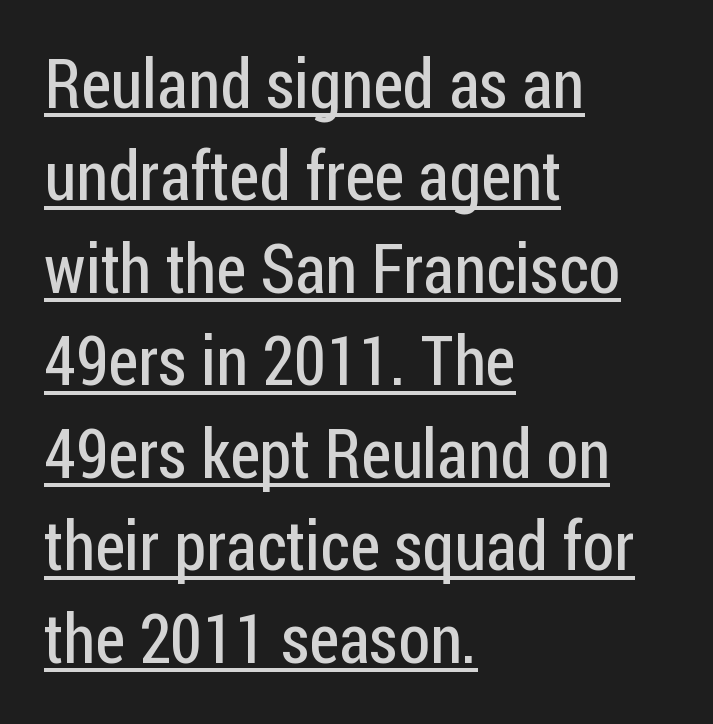
In terms of letterform style, serifs are entirely absent. The rendering uses natural spacing where letterforms have individual widths. Is the letter spacing exaggerated? No — it looks like the ordinary default. Horizontal alignment here is leftward, the default for most running prose. The leading is moderate, giving the passage an even texture.
